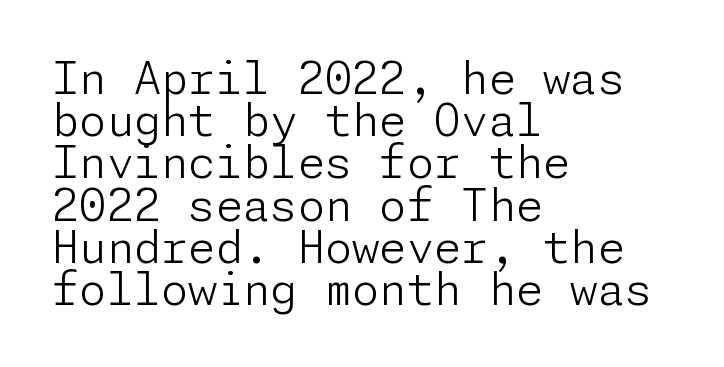
{"serif": "no", "italic": "no", "bold": "no", "weight": "light", "width": "normal", "stroke_contrast": "low", "x_height": "medium", "underline": "no", "align": "left", "line_spacing": "tight", "line_spacing_ratio": 0.96, "letter_spacing": "normal", "letter_spacing_em": 0.0, "glyph_px": 44}
